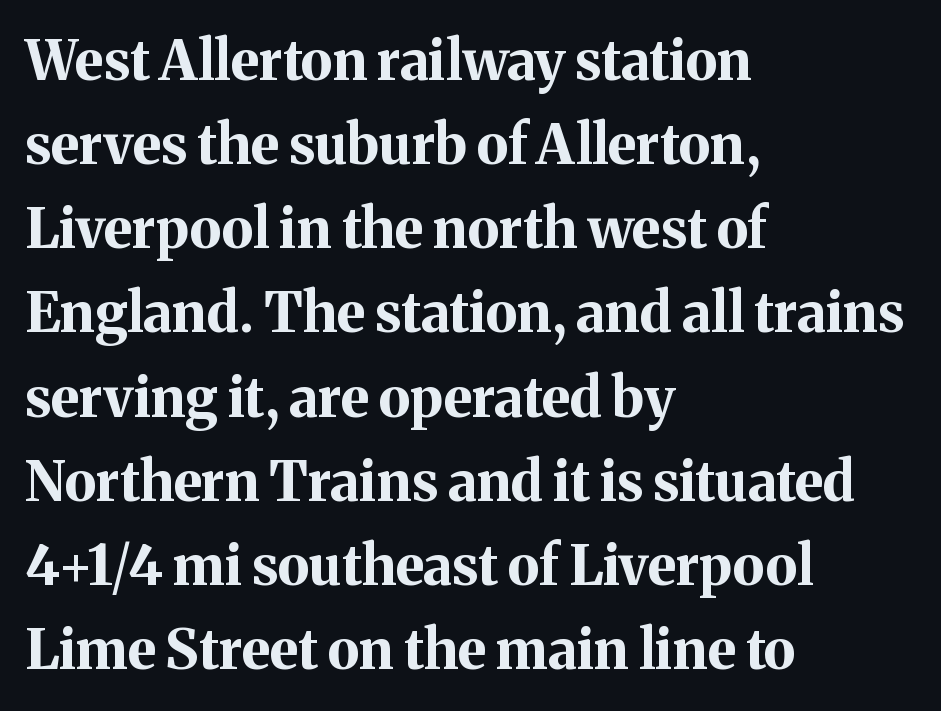
Style check: upright. Does the type have serifs? Yes, each stem ends in a small foot. A typesetter would call this proportional, since set widths differ per character. Nobody drew a line under any word here.
